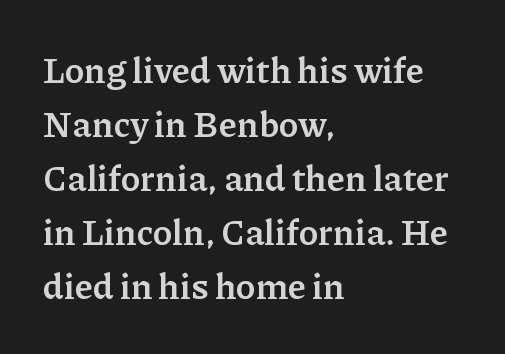
The image shows 36 px semibold serif type, upright; set left-aligned, normal line spacing (1.5x), normal letter spacing, not underlined; low stroke contrast and a medium x-height.
